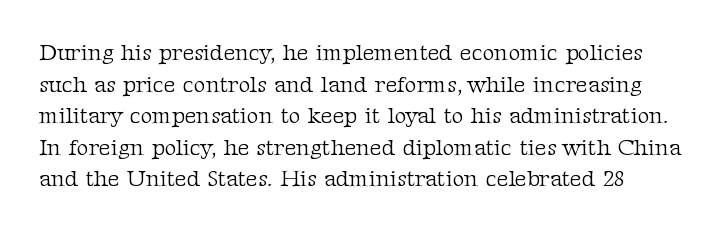
Stroke mass is kept to a normal reading level or below. Underline: absent. Letter spacing: default. Ordinary non-slanted type is in use. Reading down the column, the eye jumps a familiar distance to each next line.
